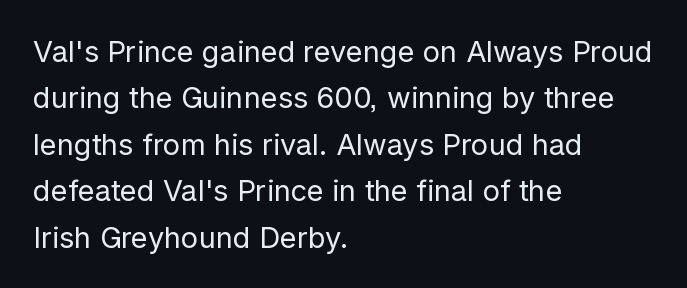
Note: no serifs on the glyphs. Each word holds together tightly as a unit, with standard inter-letter gaps. Casual observation: everything's shoved over to the left. Ordinary non-slanted type is in use. Spacing verdict: proportional, widths tailored to each character. The zone under the glyphs is completely vacant.
